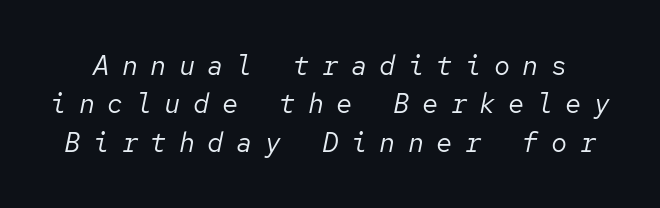
{"italic": "yes", "lean": "right", "slant_degrees": 12, "bold": "no", "underline": "no", "line_spacing": "normal", "line_spacing_ratio": 1.42, "letter_spacing": "wide", "letter_spacing_em": 0.46, "glyph_px": 27}
